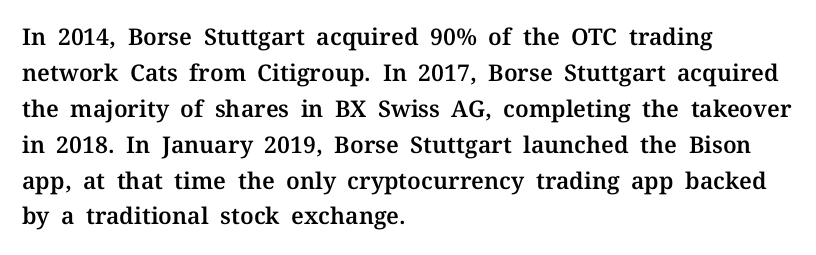
The passage shown has conventional tracking throughout. The axis of the letterforms is exactly vertical. In CSS terms this would be text-align: left. The area under the type is left untouched.
